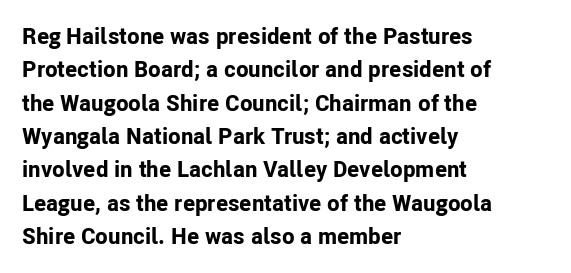
Q: Is the text bold? A: Yes.
Q: Is the text italic (slanted)? A: No, it is upright.
Q: Is the text underlined? A: No.
Q: How is the paragraph aligned? A: Left-aligned.
Q: Is the spacing between letters normal or unusually wide? A: Normal.
Q: Is the spacing between lines tight, normal or loose? A: Normal.
